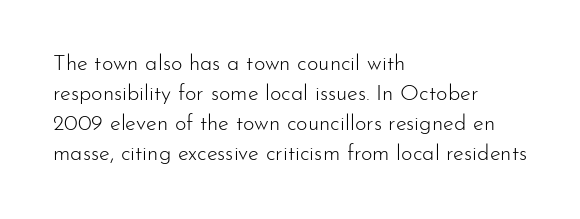
Reading down the column, the eye jumps a familiar distance to each next line. Left-aligned paragraph, ragged on the right. Check under the words: just untouched page. Nope, not italic — everything's standing straight.
